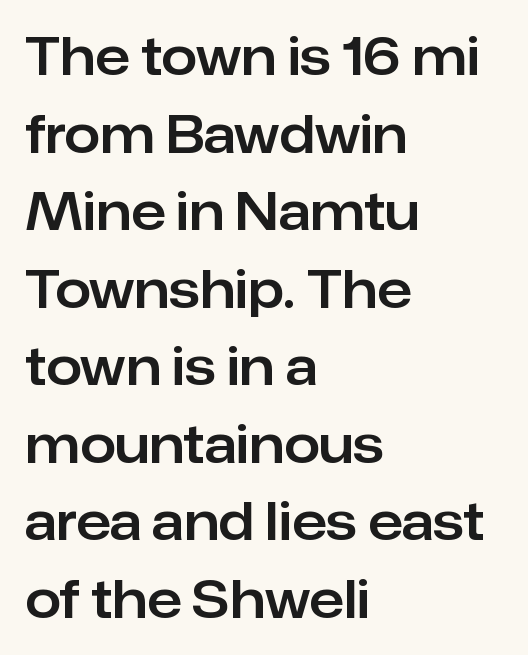
The image shows 51 px sans-serif type, upright; set left-aligned, normal line spacing (1.52x), normal letter spacing, not underlined; low stroke contrast and a medium x-height.
